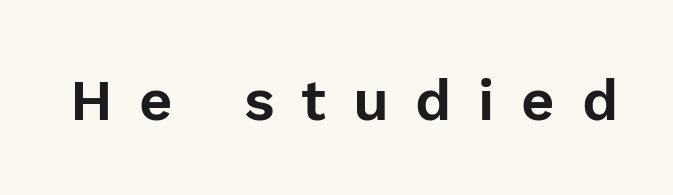
The image shows 58 px sans-serif type, upright; set unusually wide letter spacing (+0.46 em), not underlined; a medium x-height.
